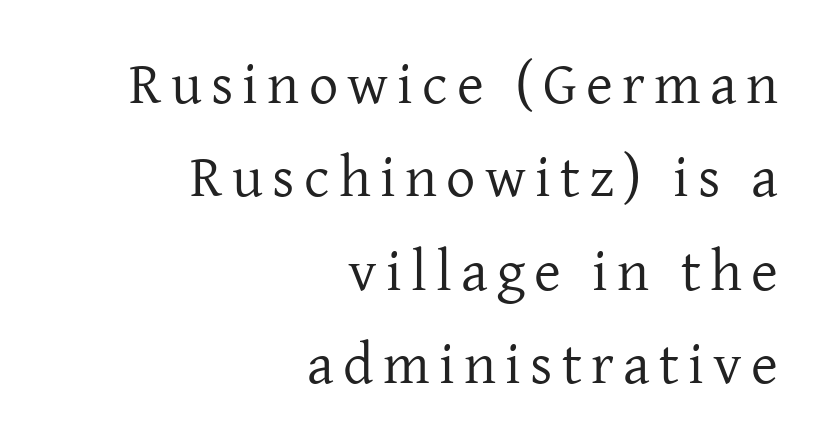
The image shows 58 px regular-weight serif type, upright; set right-aligned, normal line spacing (1.61x), not underlined; low stroke contrast and a medium x-height.
